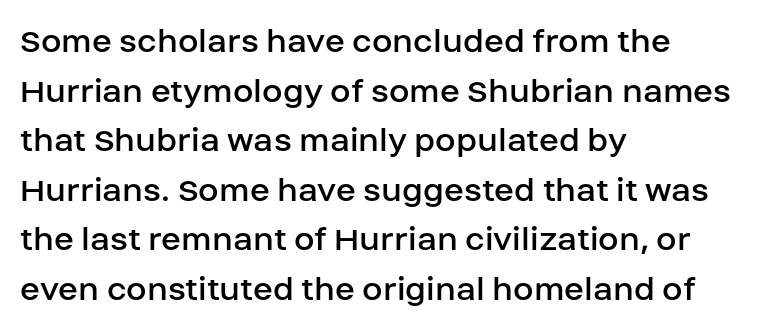
Q: Is the text bold? A: No.
Q: Is the text italic (slanted)? A: No, it is upright.
Q: Is the typeface a serif or a sans-serif typeface? A: Sans-serif.
Q: Is the text underlined? A: No.
Q: How is the paragraph aligned? A: Left-aligned.
Q: Is the spacing between letters normal or unusually wide? A: Normal.
Q: Is the spacing between lines tight, normal or loose? A: Normal.
Q: Width (condensed, normal, or wide)? A: Normal.
Q: Stroke contrast? A: Low.
Q: x-height? A: Large.
Q: Monospaced? A: No.
